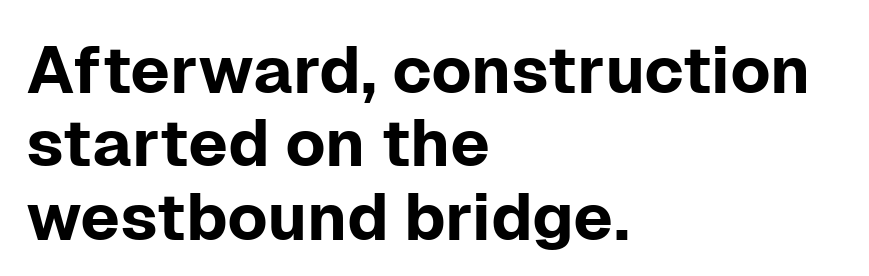
{"serif": "no", "italic": "no", "width": "normal", "stroke_contrast": "low", "x_height": "medium", "monospaced": "no", "underline": "no", "align": "left", "line_spacing": "tight", "line_spacing_ratio": 1.11, "letter_spacing": "normal", "letter_spacing_em": 0.0, "glyph_px": 66}
